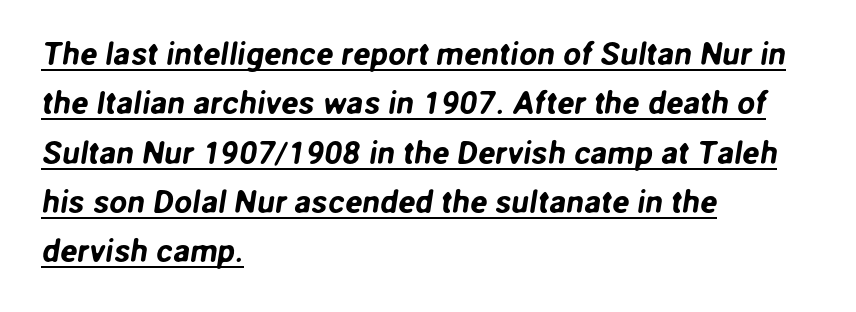
Q: Is the typeface a serif or a sans-serif typeface? A: Sans-serif.
Q: Is the text underlined? A: Yes.
Q: How is the paragraph aligned? A: Left-aligned.
Q: Is the spacing between letters normal or unusually wide? A: Normal.
Q: Is the spacing between lines tight, normal or loose? A: Normal.
Q: Width (condensed, normal, or wide)? A: Normal.
Q: Stroke contrast? A: Low.
Q: x-height? A: Medium.
Q: Monospaced? A: No.
